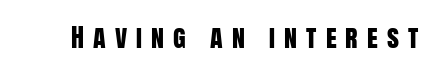
The axis of the letterforms is exactly vertical. Plain, unruled lines of type. The tracking jumps out immediately: characters are airy and widely separated.
